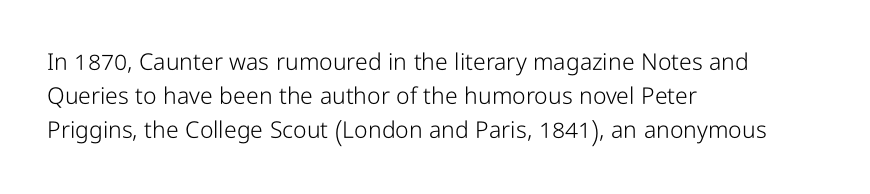
Just letters on the line, the space beneath them empty. Evenly set lines give the paragraph a standard silhouette. Heft: none added — not bold. Notice how the passage keeps a crisp vertical edge on the left only. No extra tracking has been applied to these lines. A roman cut, with each character standing at attention.
